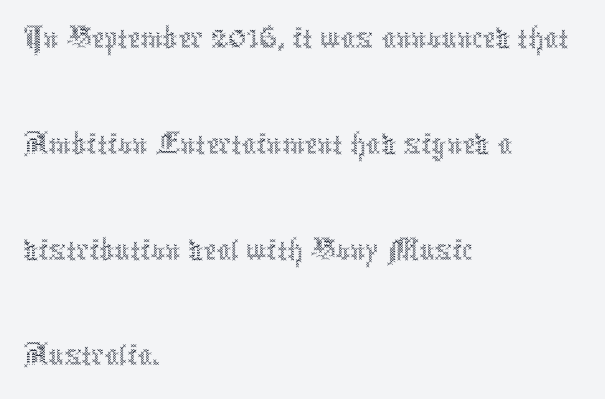
{"italic": "no", "bold": "no", "weight": "thin", "width": "condensed", "x_height": "medium", "monospaced": "no", "underline": "no", "align": "left", "line_spacing": "normal", "line_spacing_ratio": 1.49, "letter_spacing": "normal", "letter_spacing_em": 0.0, "glyph_px": 71}
